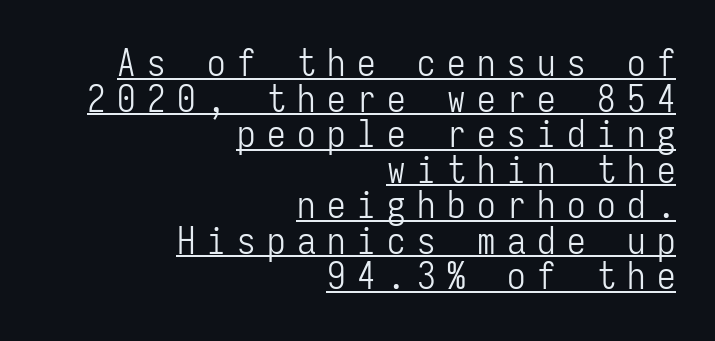
Q: Is the text bold? A: No.
Q: Is the text italic (slanted)? A: No, it is upright.
Q: Is the typeface a serif or a sans-serif typeface? A: Sans-serif.
Q: Is the text underlined? A: Yes.
Q: How is the paragraph aligned? A: Right-aligned.
Q: Is the spacing between letters normal or unusually wide? A: Unusually wide.
Q: Is the spacing between lines tight, normal or loose? A: Tight.
Q: Width (condensed, normal, or wide)? A: Condensed.
Q: Stroke contrast? A: Low.
Q: x-height? A: Medium.
Q: Monospaced? A: Yes.
